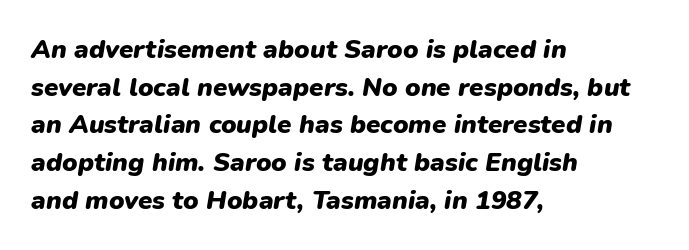
Tall strokes in this sample are angled rather than plumb. Glance below the letters and you will spot only blank space. Reading down the block, your eye returns to a fixed left position each line. A typesetter would call this leading conventional body-copy spacing.
